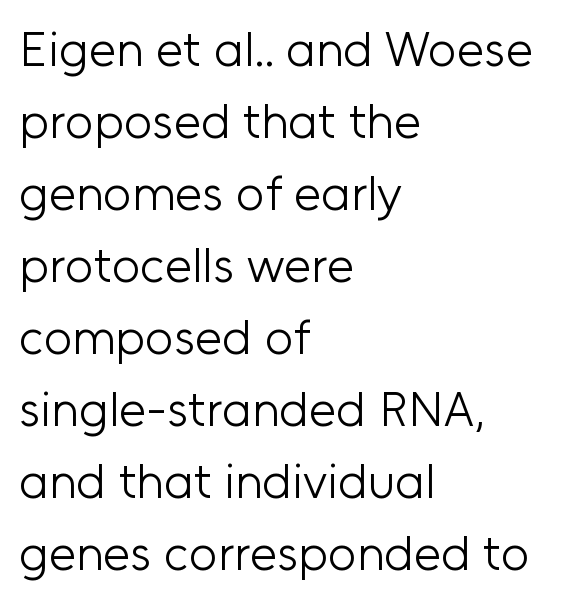
Stems here are at most as thick as an everyday book face. The face used here is proportionally spaced, like ordinary book or web type. Characters follow at the spacing the type designer built in. Alignment: flush left. Descender tails drop into unmarked territory. Unlike a traditional serif, this face leaves its strokes unadorned.
